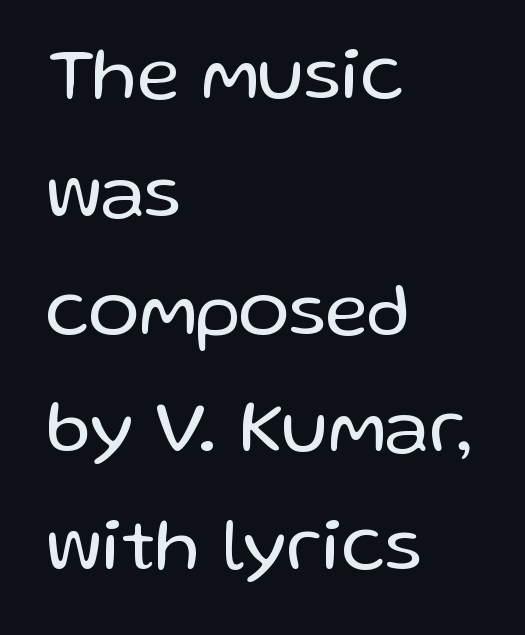
The image shows 76 px regular-weight sans-serif type, upright; set left-aligned, normal line spacing (1.55x), normal letter spacing, not underlined; low stroke contrast and a medium x-height.
